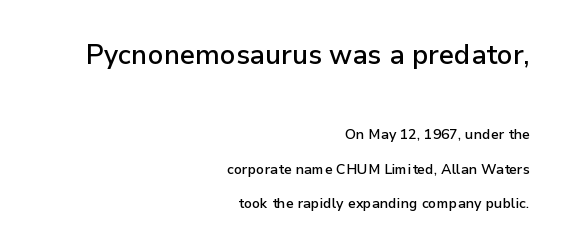
The image shows 27 px text type, upright; set right-aligned, loose line spacing (2.47x), normal letter spacing, not underlined; the first (top) block is 1.93x larger.
